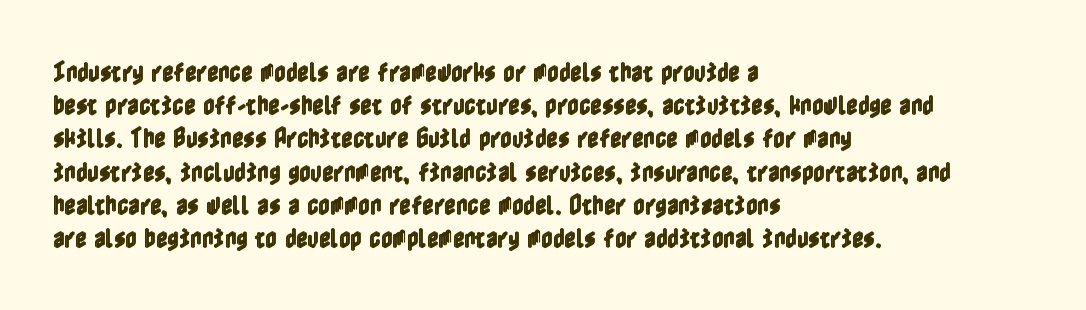
{"italic": "no", "underline": "no", "align": "left", "line_spacing": "normal", "line_spacing_ratio": 1.51, "letter_spacing": "normal", "letter_spacing_em": 0.0, "glyph_px": 22}
